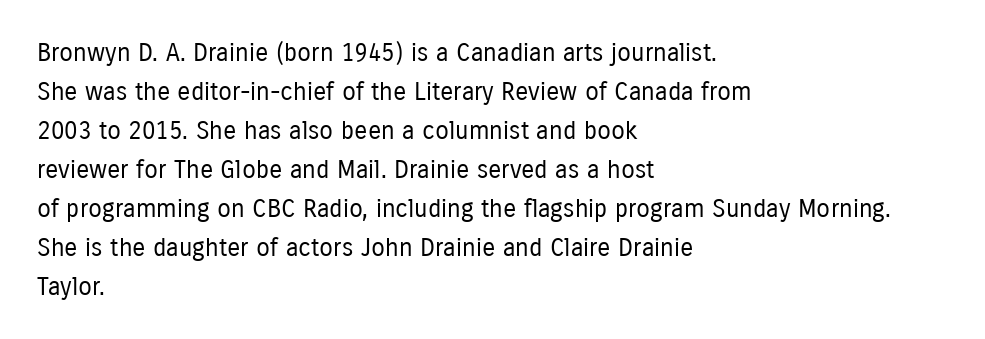
Q: Is the text bold? A: No.
Q: Is the text italic (slanted)? A: No, it is upright.
Q: Is the text underlined? A: No.
Q: How is the paragraph aligned? A: Left-aligned.
Q: Is the spacing between letters normal or unusually wide? A: Normal.
Q: Is the spacing between lines tight, normal or loose? A: Normal.
